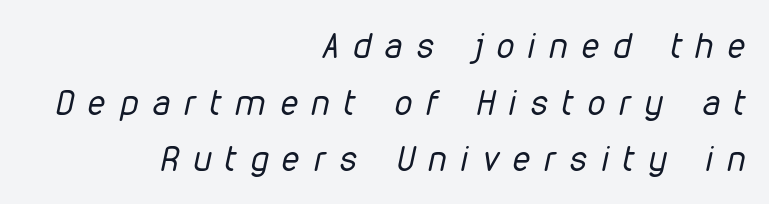
The passage shown stacks its lines at a standard gap. Proportional: the letters do not fall into vertical columns. Compared with ordinary roman type, these characters are visibly tilted. Between one letter and the next there's a generous, obvious gap. Short and long lines alike share a common ending point at right.
